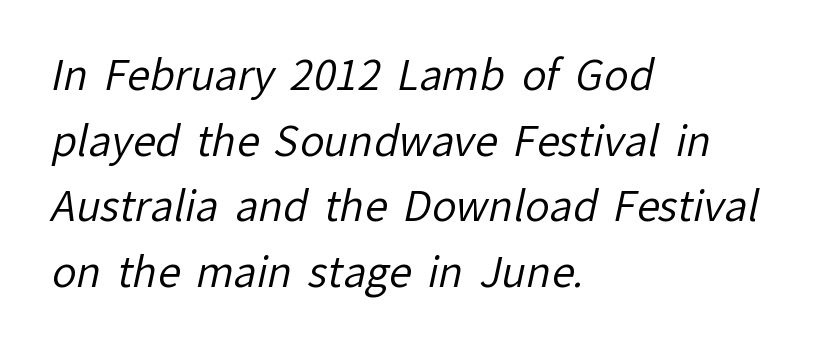
{"serif": "no", "bold": "no", "weight": "regular", "width": "normal", "stroke_contrast": "low", "x_height": "medium", "monospaced": "no", "underline": "no", "align": "left", "line_spacing": "normal", "line_spacing_ratio": 1.6, "letter_spacing": "normal", "letter_spacing_em": 0.0, "glyph_px": 41}
